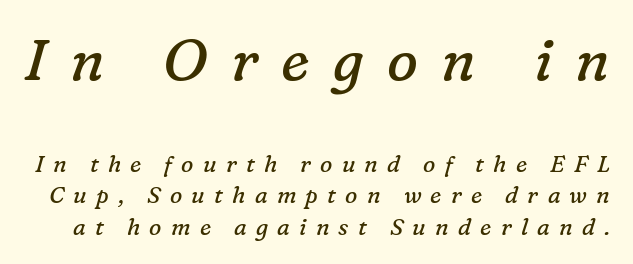
Q: Is the text bold? A: No.
Q: Is the text italic (slanted)? A: Yes, it leans right by about 16 degrees.
Q: Is the typeface a serif or a sans-serif typeface? A: Serif.
Q: Is the text underlined? A: No.
Q: Is the spacing between letters normal or unusually wide? A: Unusually wide.
Q: Is the spacing between lines tight, normal or loose? A: Normal.
Q: Which block of text is set in a larger size, the first (top) or the second (bottom)? A: The first (top) one.
Q: Width (condensed, normal, or wide)? A: Normal.
Q: Stroke contrast? A: Low.
Q: x-height? A: Medium.
Q: Monospaced? A: No.
